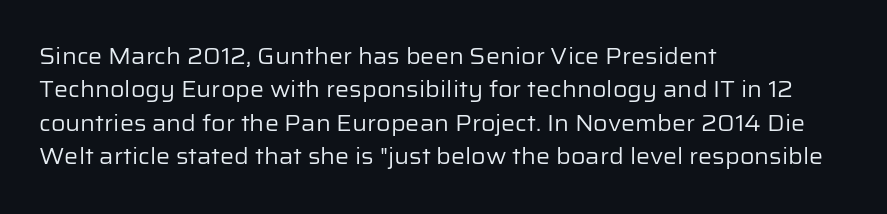
Summary of vertical rhythm: regular, with standard interline spacing. No extra ink here — the face is not bold. Quick note: not italic, upright. Horizontal alignment here is leftward, the default for most running prose.
